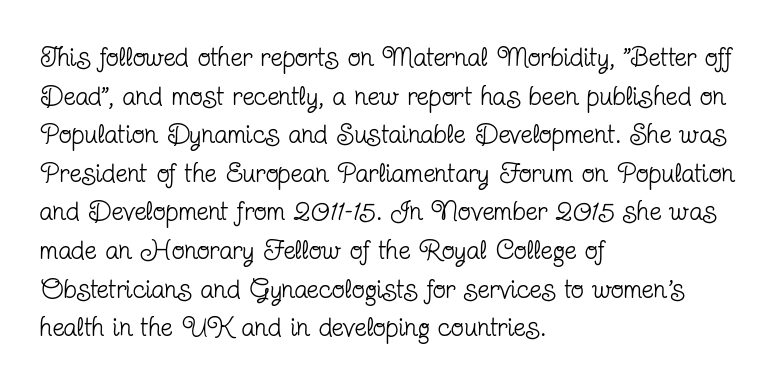
Stroke thickness stays within the range of a standard reading face or lighter. Notice how descenders clear the ascenders below comfortably — that's standard leading. There is no visible air inserted between adjacent glyphs. Casual observation: everything's shoved over to the left. The specimen omits any rule beneath the text block's lines. The letters stand straight up with perfectly vertical stems.
